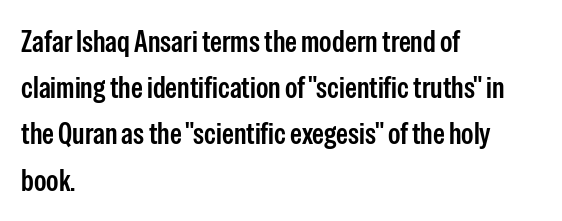
The image shows 30 px semibold, condensed sans-serif type, upright; set left-aligned, normal line spacing (1.54x), normal letter spacing, not underlined; low stroke contrast and a medium x-height.
